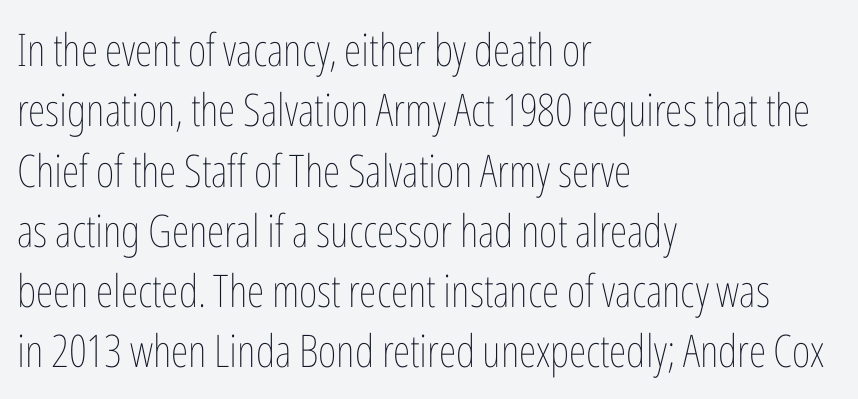
The image shows 45 px thin, condensed type, upright; set left-aligned, normal line spacing (1.34x), normal letter spacing, not underlined; low stroke contrast and a medium x-height.
